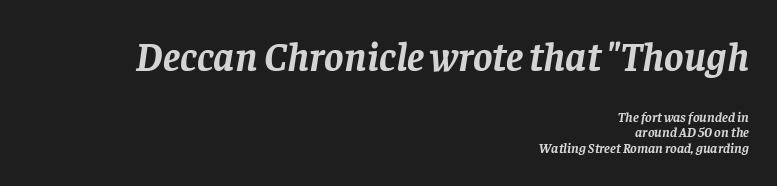
Q: Is the text bold? A: Yes.
Q: Is the text italic (slanted)? A: Yes, it leans right by about 8 degrees.
Q: Is the typeface a serif or a sans-serif typeface? A: Serif.
Q: Is the text underlined? A: No.
Q: How is the paragraph aligned? A: Right-aligned.
Q: Is the spacing between letters normal or unusually wide? A: Normal.
Q: Is the spacing between lines tight, normal or loose? A: Tight.
Q: Which block of text is set in a larger size, the first (top) or the second (bottom)? A: The first (top) one.
Q: Width (condensed, normal, or wide)? A: Normal.
Q: Stroke contrast? A: Low.
Q: x-height? A: Large.
Q: Monospaced? A: No.
